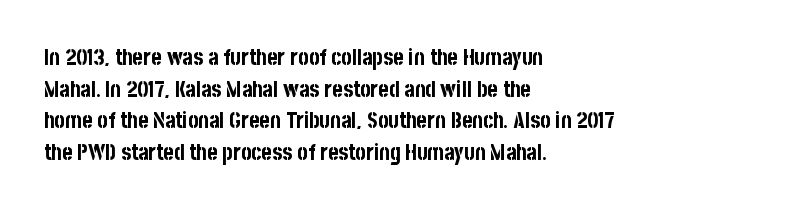
Beneath every word, the page is bare. Successive baselines arrive at the customary interval. It's the straight-up-and-down kind of type. Which margin do the lines hug? The left one — the right edge is uneven. Thick stems and heavy bowls — unmistakably bold.
